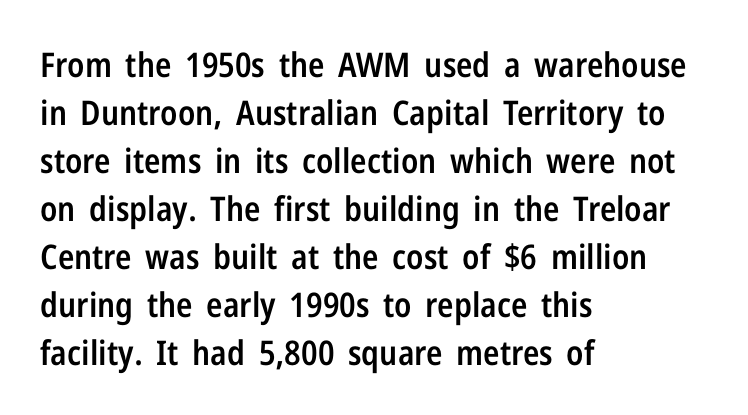
{"serif": "no", "italic": "no", "bold": "semi", "weight": "semibold", "width": "condensed", "stroke_contrast": "low", "x_height": "medium", "monospaced": "no", "underline": "no", "align": "left", "line_spacing": "normal", "line_spacing_ratio": 1.41, "letter_spacing": "normal", "letter_spacing_em": 0.0, "glyph_px": 34}
